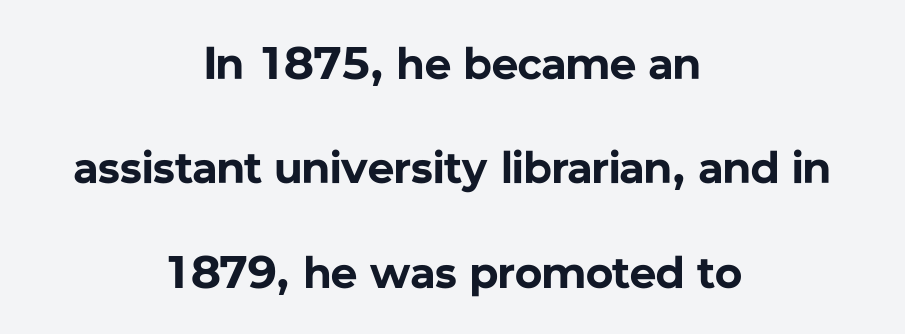
Q: Is the text bold? A: Yes.
Q: Is the text italic (slanted)? A: No, it is upright.
Q: Is the typeface a serif or a sans-serif typeface? A: Sans-serif.
Q: Is the text underlined? A: No.
Q: How is the paragraph aligned? A: Centered.
Q: Is the spacing between letters normal or unusually wide? A: Normal.
Q: Is the spacing between lines tight, normal or loose? A: Loose.
Q: Width (condensed, normal, or wide)? A: Normal.
Q: Stroke contrast? A: Low.
Q: x-height? A: Medium.
Q: Monospaced? A: No.
